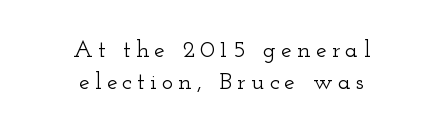
The image shows 24 px text type, upright; set centered, normal line spacing (1.32x), unusually wide letter spacing (+0.22 em), not underlined.
